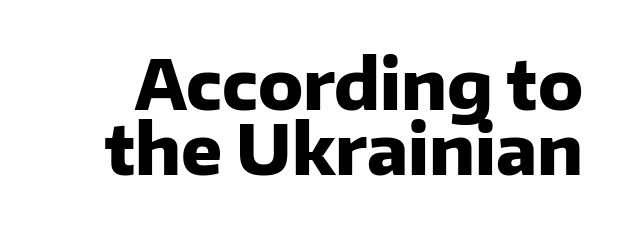
You can tell it's not italic because the verticals are truly vertical. A typesetter would call this proportional, since set widths differ per character. Leading: reduced. Honestly, the letter spacing is just normal — you wouldn't notice it.
